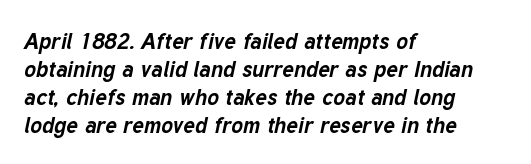
{"italic": "yes", "lean": "right", "slant_degrees": 12, "bold": "yes", "underline": "no", "align": "left", "line_spacing": "normal", "line_spacing_ratio": 1.27, "letter_spacing": "normal", "letter_spacing_em": 0.0, "glyph_px": 22}
